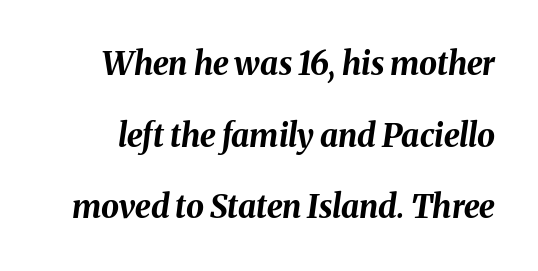
The image shows 32 px bold type, italic (leaning right); set loose line spacing (2.24x), normal letter spacing, not underlined; medium stroke contrast and a medium x-height.
